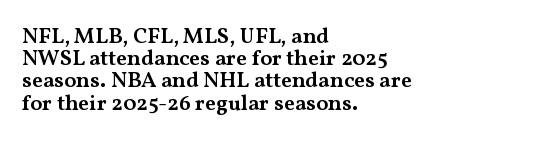
Q: Is the text bold? A: Semi-bold.
Q: Is the text italic (slanted)? A: No, it is upright.
Q: Is the text underlined? A: No.
Q: How is the paragraph aligned? A: Left-aligned.
Q: Is the spacing between letters normal or unusually wide? A: Normal.
Q: Is the spacing between lines tight, normal or loose? A: Tight.
